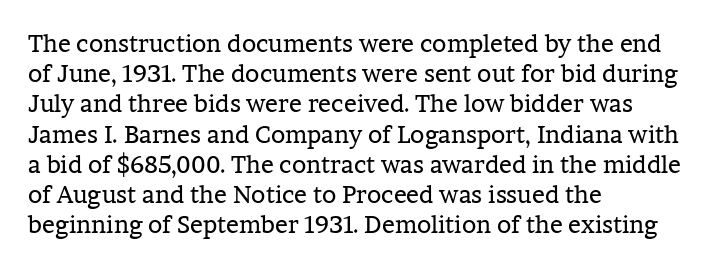
The image shows 24 px text type, upright; set left-aligned, normal line spacing (1.26x), normal letter spacing, not underlined.
